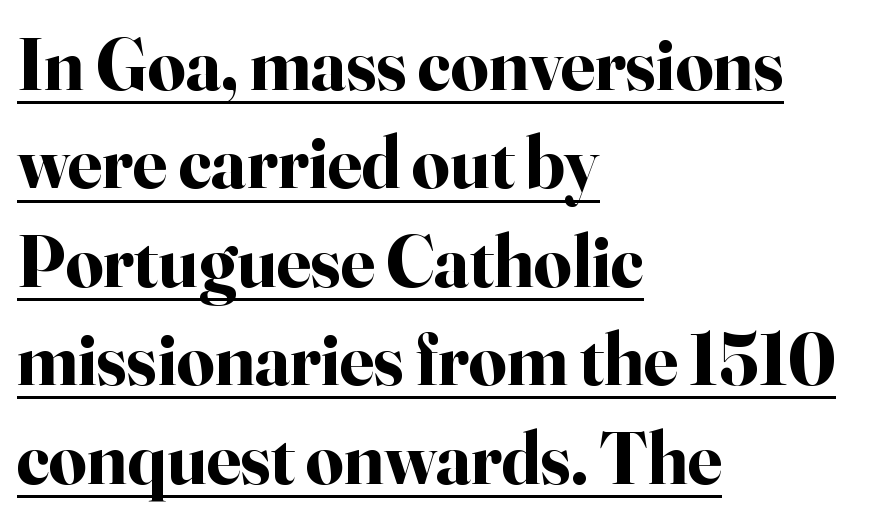
The image shows 74 px bold serif type, upright; set left-aligned, normal line spacing (1.33x), normal letter spacing, underlined; high stroke contrast and a small x-height.
